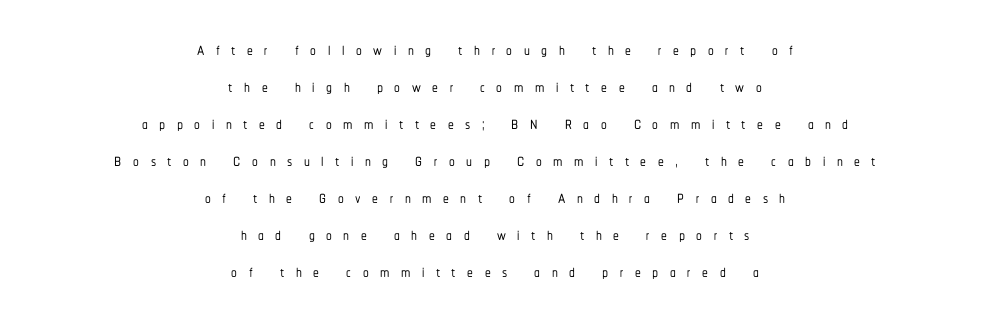
Regular leading. In terms of letterspacing, this is a distinctly airy, spread setting. Is there any slant? The stems are plumb. The passage is arranged like a title page — every line centered.
